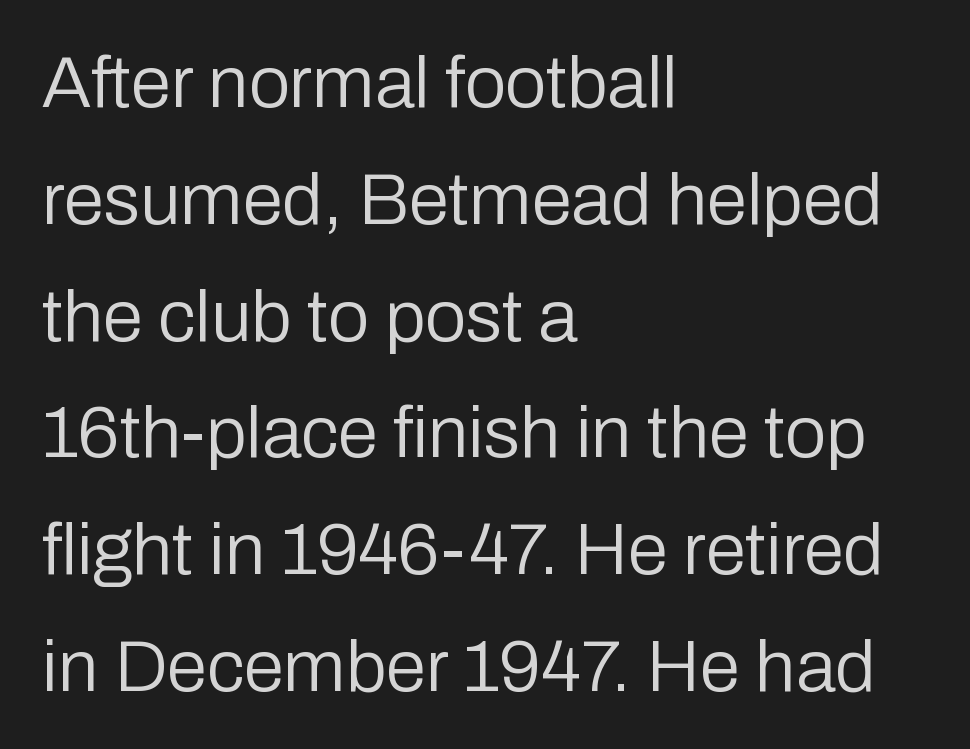
A clean baseline with only descenders dipping below it. You could not count columns in this text — the font is proportionally spaced. The strokes are not fattened; the text isn't bold. Nobody touched the tracking dial on this one.
